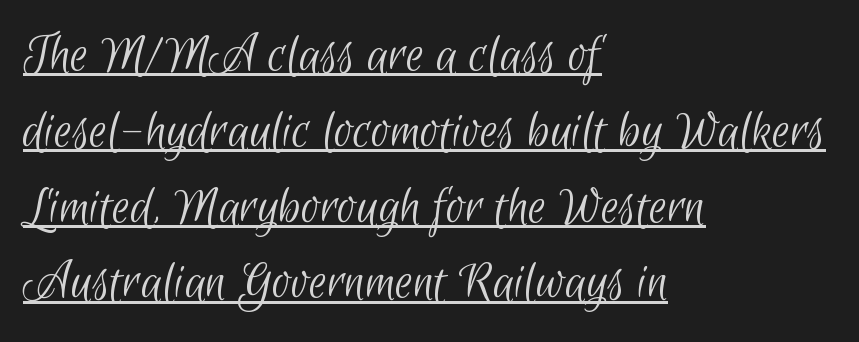
Tracking value appears to be zero — textbook default spacing. This sample has the flowing, uneven cadence of proportional lettering. Beneath each row of characters lies a ruled line. A typesetter would call this leading conventional body-copy spacing.
